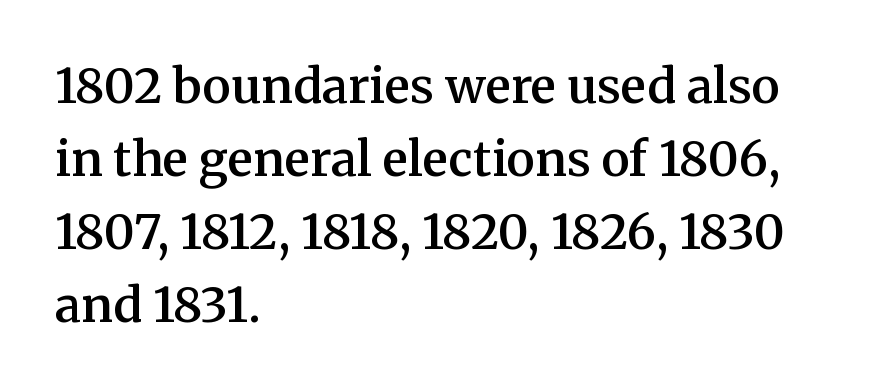
The glyphs are unaccompanied by any horizontal stroke below them. Compared with typical paragraphs, the rows here are spaced about the same. This sample uses a serif face. The line texture is even and compact thanks to regular tracking. The compositor pushed each line to the left boundary.
